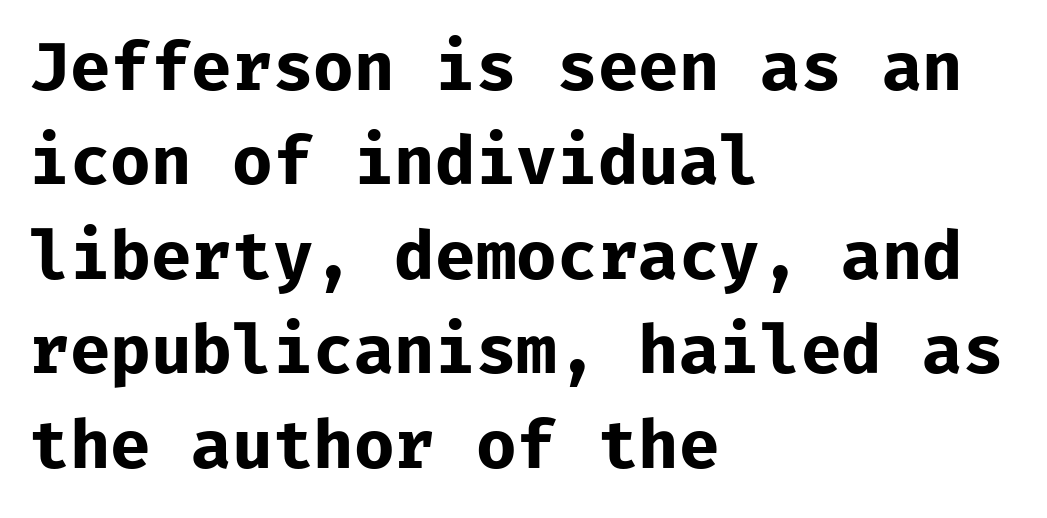
Check under the words: just untouched page. When letters stand straight like this, we call the style roman or upright. Each glyph is drawn with heavy, bold strokes. Reading down the column, the eye jumps a familiar distance to each next line. Is this a sans? Yes — the strokes have no serifs. Short note: letters normally spaced.
